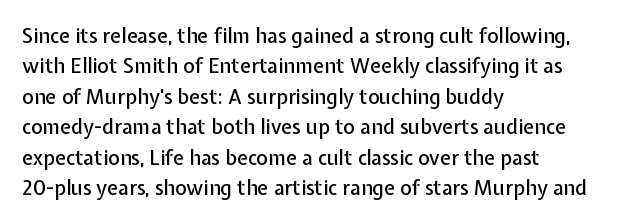
Characters follow at the spacing the type designer built in. The line-height multiplier appears to be the usual default. Just letters on the line, the space beneath them empty. It's the straight-up-and-down kind of type. Each line starts at the same left margin while the right side varies.
